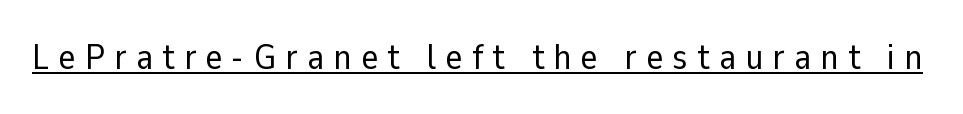
Vertical strokes here are truly vertical. Compared with undecorated copy, this sample adds a rule below the words. Look at the bottom of the vertical strokes: they stop flat, with no serifs. The letters are spread apart with noticeably loose tracking. Varying glyph widths throughout — classic text-font behaviour.
